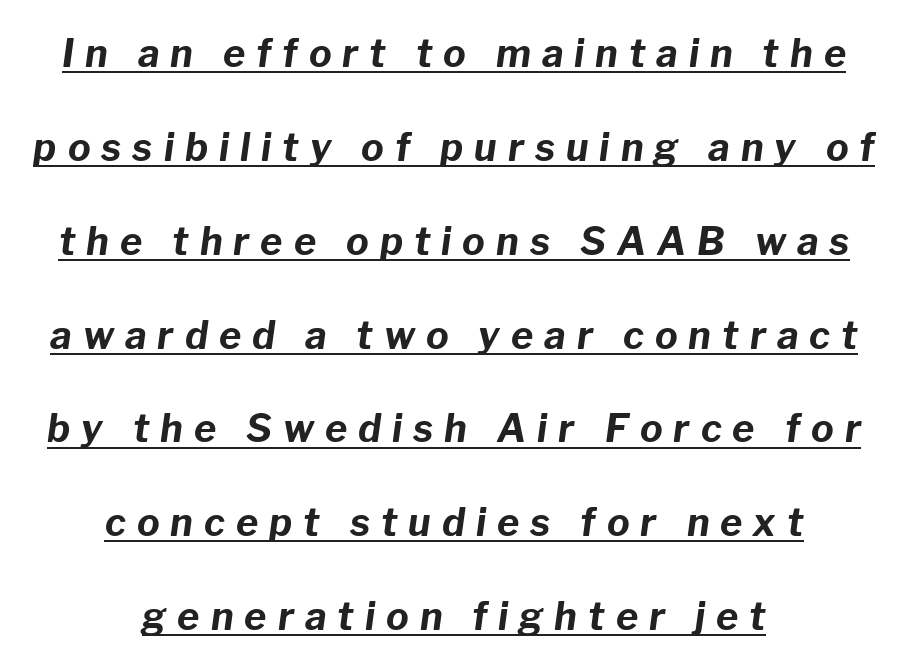
{"italic": "yes", "lean": "right", "slant_degrees": 8, "bold": "yes", "weight": "bold", "width": "normal", "stroke_contrast": "low", "x_height": "medium", "monospaced": "no", "underline": "yes", "align": "center", "line_spacing": "loose", "line_spacing_ratio": 2.47, "letter_spacing": "wide", "letter_spacing_em": 0.29, "glyph_px": 38}
